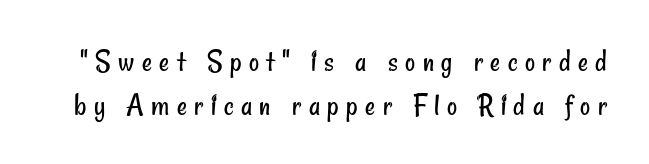
{"serif": "no", "bold": "no", "weight": "regular", "width": "condensed", "stroke_contrast": "low", "x_height": "small", "monospaced": "no", "underline": "no", "line_spacing": "normal", "line_spacing_ratio": 1.41, "letter_spacing": "wide", "letter_spacing_em": 0.24, "glyph_px": 31}
